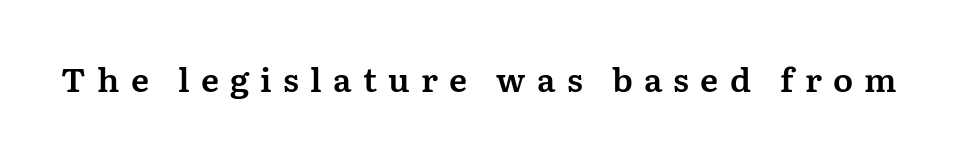
The strip under each line holds only bare page. You could not count columns in this text — the font is proportionally spaced. Does the type have serifs? Yes, each stem ends in a small foot. Caption: expanded tracking, letters set apart. The type sits square on the baseline with zero lean.
